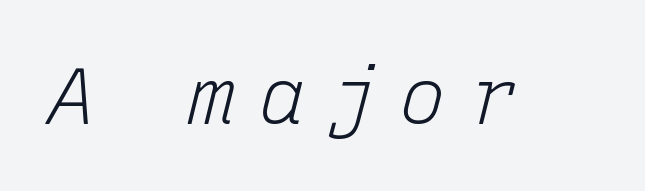
{"italic": "yes", "lean": "right", "slant_degrees": 15, "bold": "no", "weight": "light", "width": "normal", "stroke_contrast": "low", "x_height": "medium", "monospaced": "yes", "underline": "no", "letter_spacing": "wide", "letter_spacing_em": 0.3, "glyph_px": 78}
